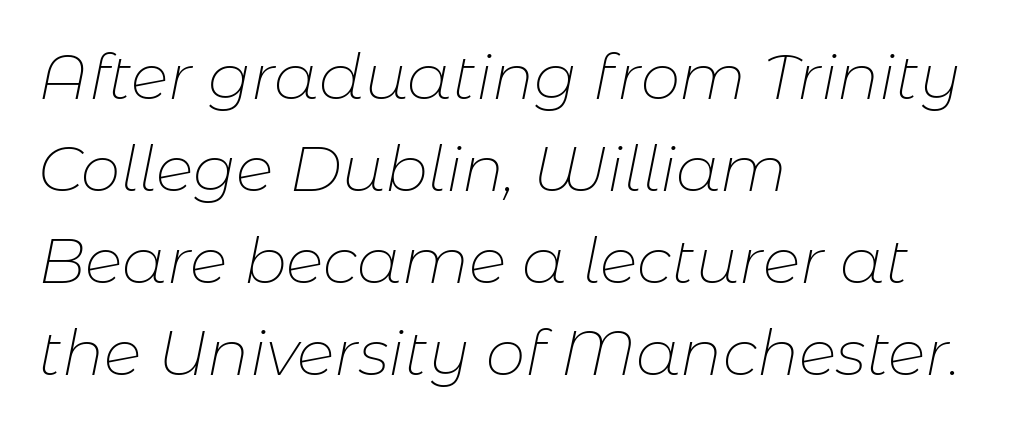
{"italic": "yes", "lean": "right", "slant_degrees": 11, "bold": "no", "weight": "thin", "width": "normal", "stroke_contrast": "low", "x_height": "medium", "monospaced": "no", "underline": "no", "align": "left", "line_spacing": "normal", "line_spacing_ratio": 1.46, "letter_spacing": "normal", "letter_spacing_em": 0.0, "glyph_px": 63}
